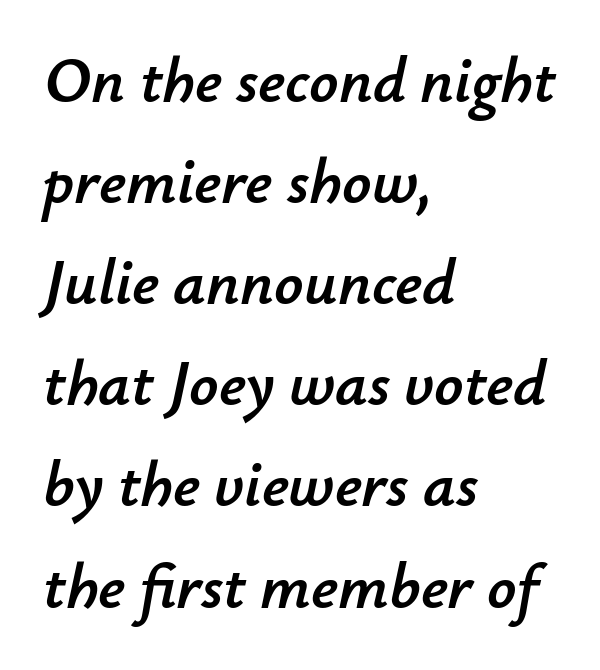
Q: Is the text italic (slanted)? A: Yes, it leans right by about 12 degrees.
Q: Is the text underlined? A: No.
Q: How is the paragraph aligned? A: Left-aligned.
Q: Is the spacing between letters normal or unusually wide? A: Normal.
Q: Is the spacing between lines tight, normal or loose? A: Normal.
Q: Width (condensed, normal, or wide)? A: Normal.
Q: Stroke contrast? A: Low.
Q: x-height? A: Small.
Q: Monospaced? A: No.
